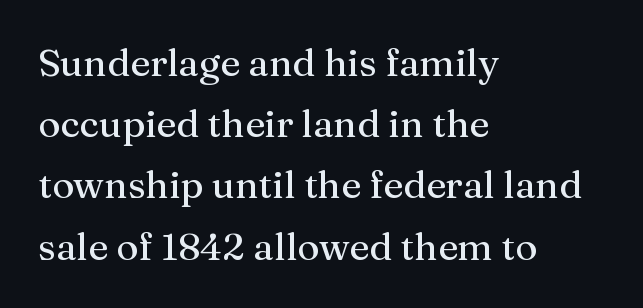
Upright lettering throughout. If you measured baseline to baseline, you'd find a middling distance. Each line starts at the same left margin while the right side varies. Letters rest on an invisible, unmarked baseline. The font family rendered here belongs to the serif group. This sample has the flowing, uneven cadence of proportional lettering.
